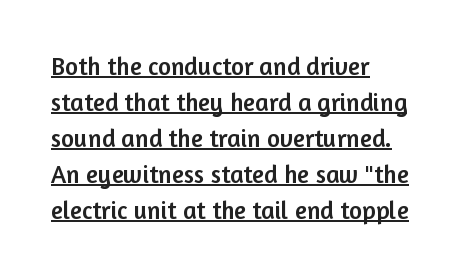
Q: Is the text italic (slanted)? A: No, it is upright.
Q: Is the text underlined? A: Yes.
Q: How is the paragraph aligned? A: Left-aligned.
Q: Is the spacing between letters normal or unusually wide? A: Normal.
Q: Is the spacing between lines tight, normal or loose? A: Normal.
